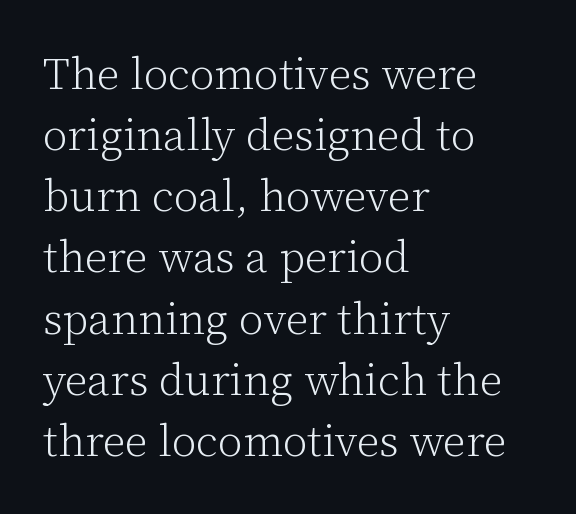
Q: Is the text bold? A: No.
Q: Is the text italic (slanted)? A: No, it is upright.
Q: Is the typeface a serif or a sans-serif typeface? A: Serif.
Q: Is the text underlined? A: No.
Q: How is the paragraph aligned? A: Left-aligned.
Q: Is the spacing between letters normal or unusually wide? A: Normal.
Q: Is the spacing between lines tight, normal or loose? A: Normal.
Q: Width (condensed, normal, or wide)? A: Normal.
Q: Stroke contrast? A: Low.
Q: x-height? A: Medium.
Q: Monospaced? A: No.
